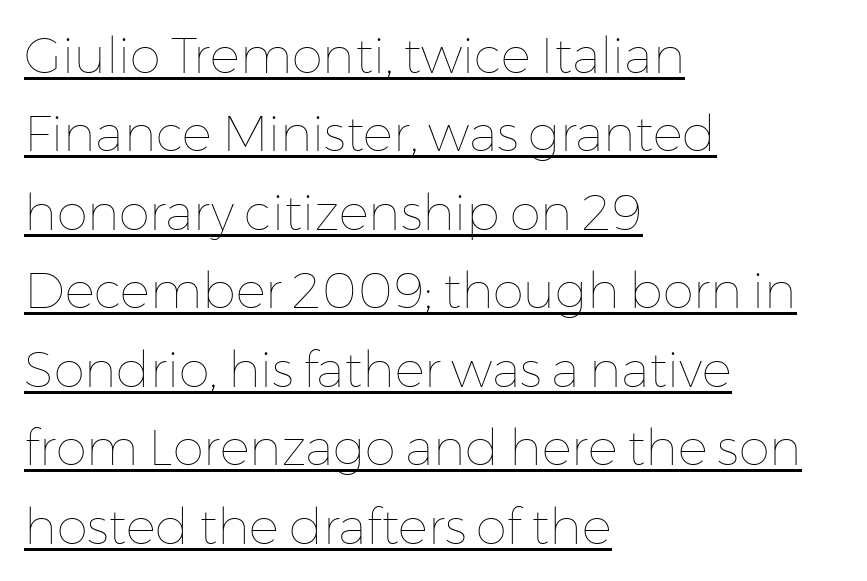
{"italic": "no", "bold": "no", "weight": "thin", "width": "normal", "stroke_contrast": "low", "x_height": "medium", "monospaced": "no", "underline": "yes", "align": "left", "line_spacing": "normal", "line_spacing_ratio": 1.57, "letter_spacing": "normal", "letter_spacing_em": 0.0, "glyph_px": 50}
